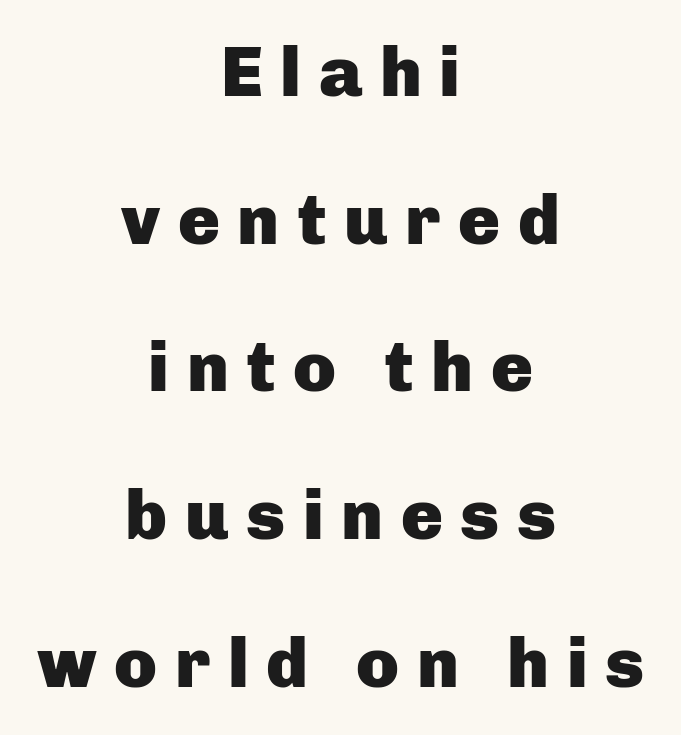
Q: Is the text bold? A: Yes.
Q: Is the text italic (slanted)? A: No, it is upright.
Q: Is the typeface a serif or a sans-serif typeface? A: Sans-serif.
Q: Is the text underlined? A: No.
Q: How is the paragraph aligned? A: Centered.
Q: Is the spacing between letters normal or unusually wide? A: Unusually wide.
Q: Is the spacing between lines tight, normal or loose? A: Loose.
Q: Width (condensed, normal, or wide)? A: Normal.
Q: Stroke contrast? A: Low.
Q: x-height? A: Medium.
Q: Monospaced? A: No.
